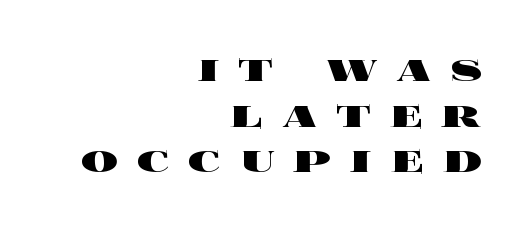
{"italic": "no", "bold": "yes", "weight": "heavy", "width": "wide", "x_height": "large", "monospaced": "no", "underline": "no", "align": "right", "line_spacing": "tight", "line_spacing_ratio": 0.99, "letter_spacing": "wide", "letter_spacing_em": 0.41, "glyph_px": 46}
